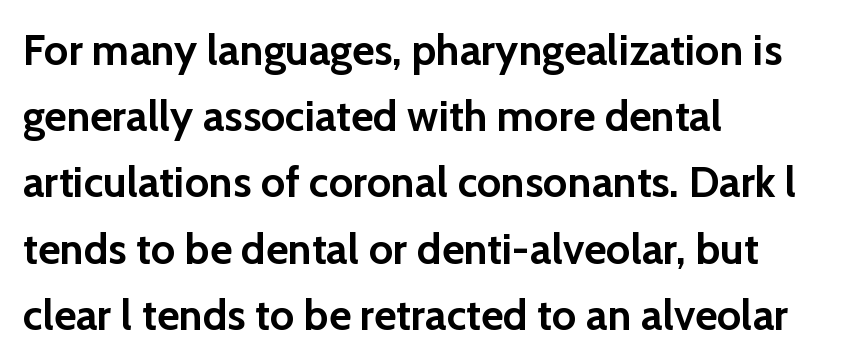
{"serif": "no", "italic": "no", "bold": "yes", "weight": "semibold", "width": "normal", "stroke_contrast": "low", "x_height": "medium", "monospaced": "no", "underline": "no", "align": "left", "line_spacing": "normal", "line_spacing_ratio": 1.54, "letter_spacing": "normal", "letter_spacing_em": 0.0, "glyph_px": 43}
